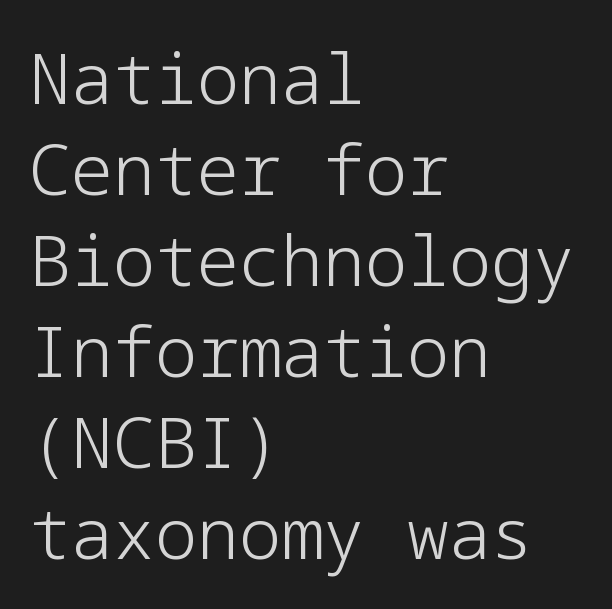
The line-height multiplier appears to be the usual default. The font family rendered here belongs to the sans-serif group. Honestly, there is no underline to notice here at all. Counters stay open thanks to moderate or lighter strokes. The line texture is even and compact thanks to regular tracking.
